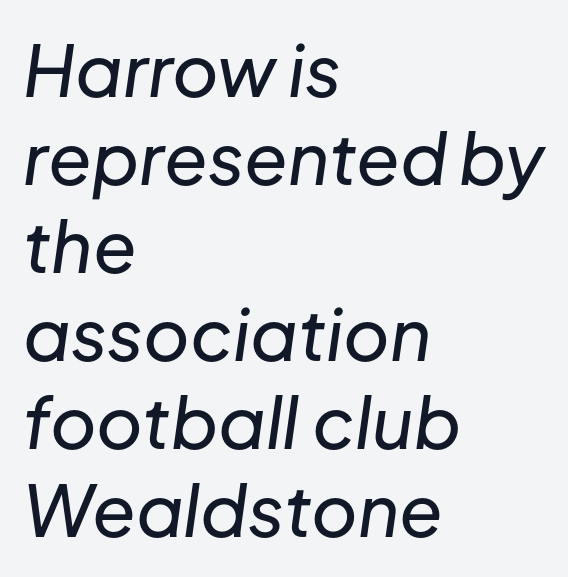
{"italic": "yes", "lean": "right", "slant_degrees": 8, "width": "normal", "stroke_contrast": "low", "x_height": "medium", "monospaced": "no", "underline": "no", "align": "left", "line_spacing_ratio": 1.24, "letter_spacing": "normal", "letter_spacing_em": 0.0, "glyph_px": 71}
